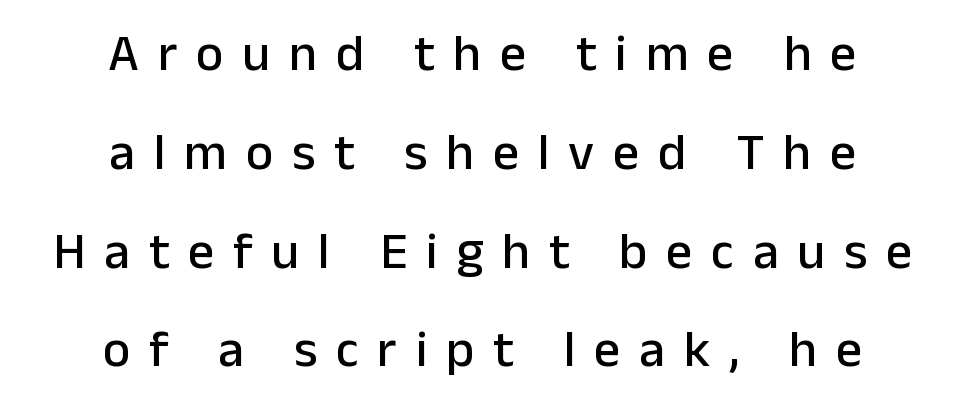
{"serif": "no", "italic": "no", "width": "normal", "stroke_contrast": "low", "x_height": "medium", "monospaced": "no", "underline": "no", "align": "center", "line_spacing": "loose", "line_spacing_ratio": 1.9, "letter_spacing": "wide", "letter_spacing_em": 0.36, "glyph_px": 52}
